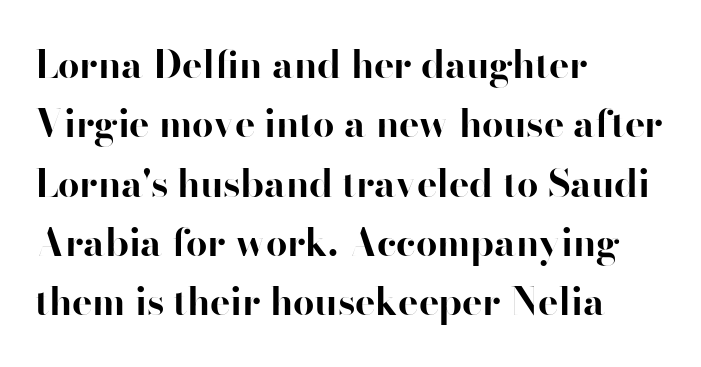
The image shows 38 px bold sans-serif type, upright; set left-aligned, normal line spacing (1.56x), normal letter spacing, not underlined; high stroke contrast and a small x-height.
